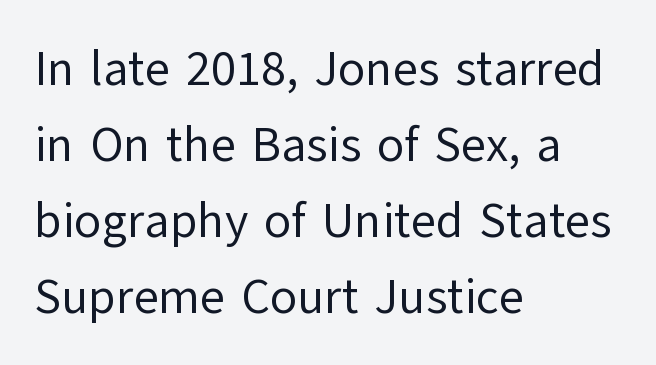
The image shows 49 px regular-weight sans-serif type, upright; set left-aligned, normal line spacing (1.55x), normal letter spacing, not underlined; low stroke contrast and a medium x-height.
